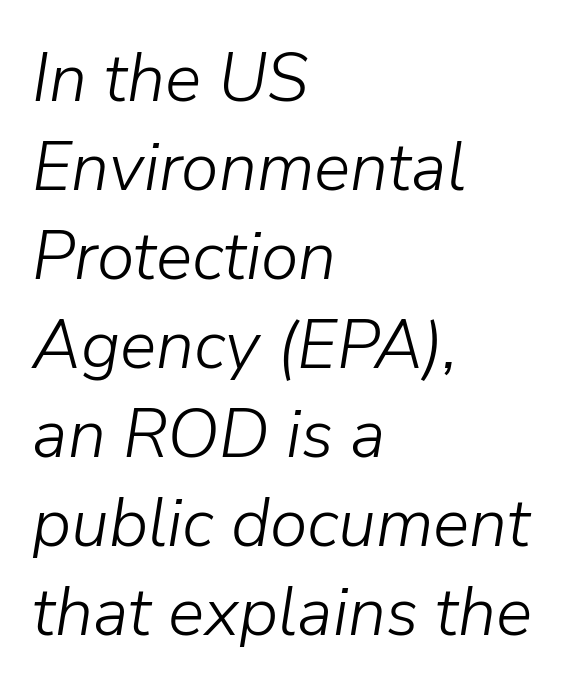
Q: Is the text bold? A: No.
Q: Is the text italic (slanted)? A: Yes, it leans right by about 9 degrees.
Q: Is the text underlined? A: No.
Q: How is the paragraph aligned? A: Left-aligned.
Q: Is the spacing between letters normal or unusually wide? A: Normal.
Q: Is the spacing between lines tight, normal or loose? A: Normal.
Q: Width (condensed, normal, or wide)? A: Normal.
Q: Stroke contrast? A: Low.
Q: x-height? A: Medium.
Q: Monospaced? A: No.
